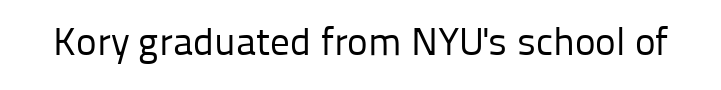
A typesetter would mark this as roman, not italic. The glyphs are unaccompanied by any horizontal stroke below them. The weight tops out at a normal text grade. Here the glyphs are tracked normally, forming tight word shapes. Letterform terminals end flat and unadorned throughout the passage.
